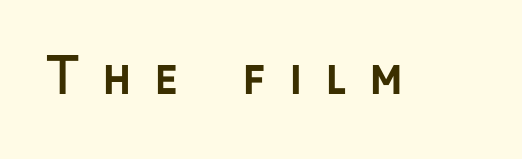
{"serif": "no", "italic": "no", "bold": "yes", "weight": "semibold", "width": "normal", "stroke_contrast": "low", "x_height": "medium", "monospaced": "no", "underline": "no", "letter_spacing": "wide", "letter_spacing_em": 0.45, "glyph_px": 49}
